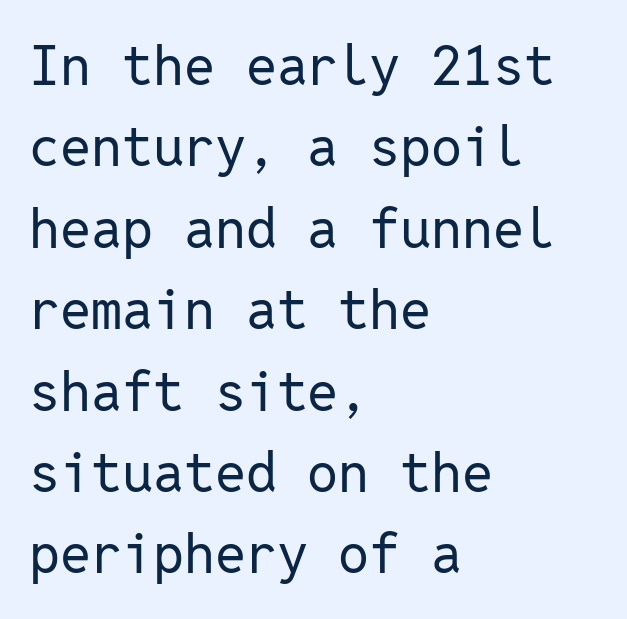
The image shows 55 px regular-weight sans-serif type, upright, monospaced; set left-aligned, normal line spacing (1.48x), normal letter spacing, not underlined; low stroke contrast and a medium x-height.
